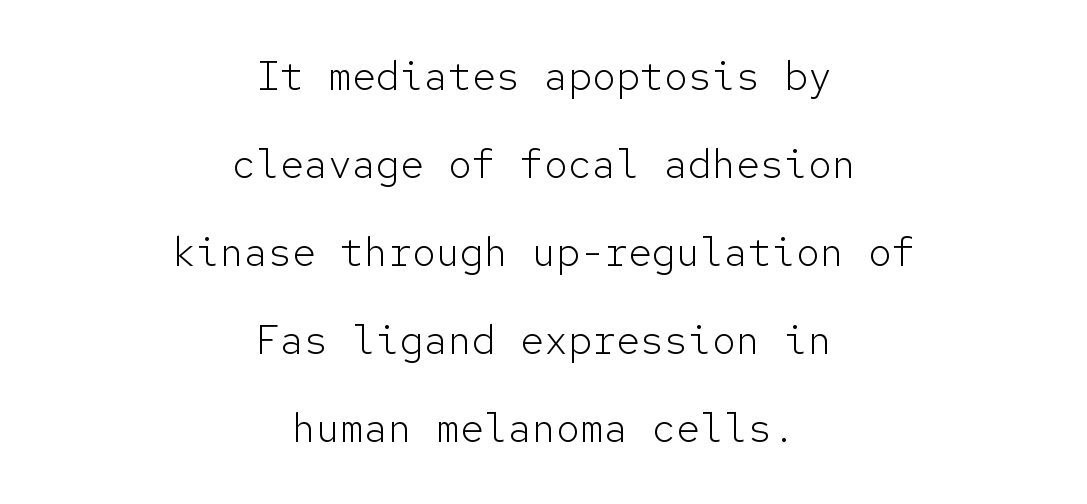
No extra ink here — the face is not bold. Caption: multi-line text, centered on the measure. Regarding serifs, this sample does without them. A typesetter would mark this as roman, not italic. Each letter, wide or thin by design, is forced into the same width here. Short note: letters normally spaced.
